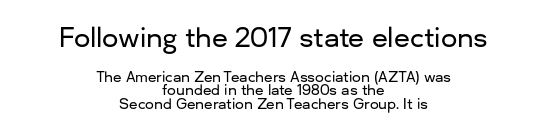
Q: Is the text italic (slanted)? A: No, it is upright.
Q: Is the text underlined? A: No.
Q: How is the paragraph aligned? A: Centered.
Q: Is the spacing between letters normal or unusually wide? A: Normal.
Q: Is the spacing between lines tight, normal or loose? A: Tight.
Q: Which block of text is set in a larger size, the first (top) or the second (bottom)? A: The first (top) one.
